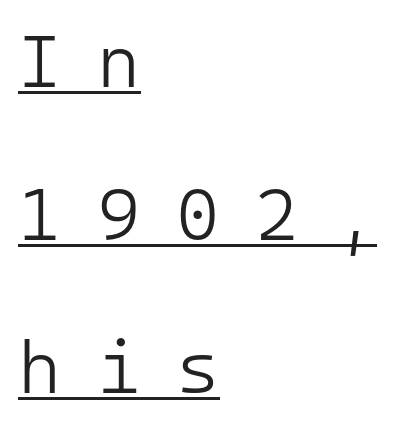
{"serif": "no", "italic": "no", "bold": "no", "weight": "light", "width": "normal", "stroke_contrast": "low", "x_height": "medium", "monospaced": "yes", "underline": "yes", "align": "left", "line_spacing": "loose", "line_spacing_ratio": 2.07, "letter_spacing": "wide", "letter_spacing_em": 0.48, "glyph_px": 74}
